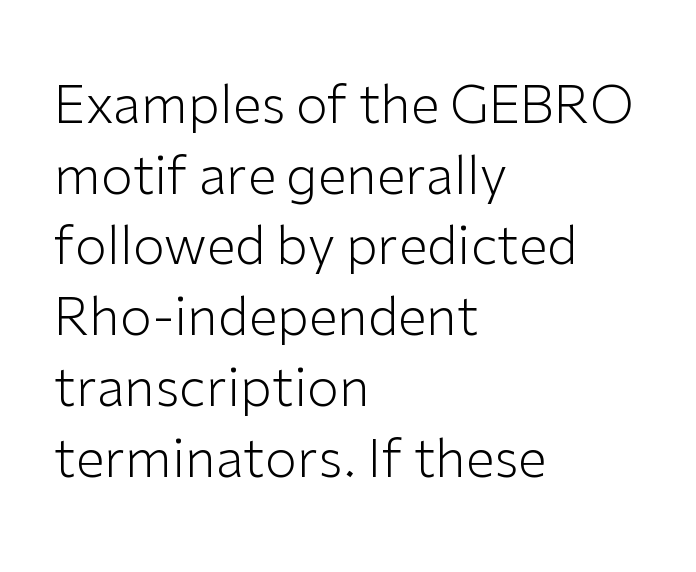
{"serif": "no", "italic": "no", "bold": "no", "weight": "light", "width": "normal", "stroke_contrast": "low", "x_height": "medium", "monospaced": "no", "underline": "no", "align": "left", "line_spacing": "normal", "line_spacing_ratio": 1.36, "letter_spacing": "normal", "letter_spacing_em": 0.0, "glyph_px": 52}
